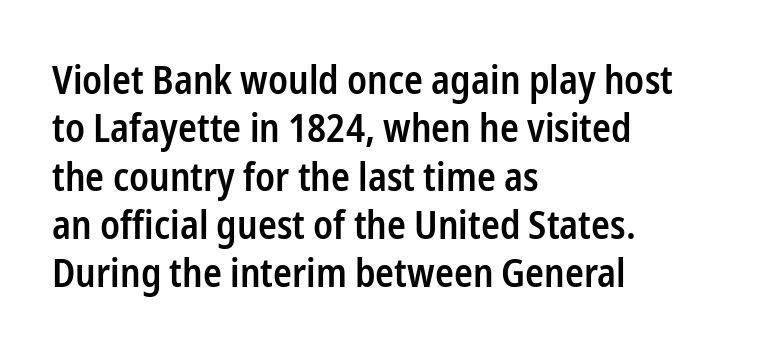
{"serif": "no", "italic": "no", "bold": "semi", "weight": "semibold", "width": "condensed", "stroke_contrast": "low", "x_height": "medium", "monospaced": "no", "underline": "no", "align": "left", "line_spacing_ratio": 1.24, "letter_spacing": "normal", "letter_spacing_em": 0.0, "glyph_px": 39}
